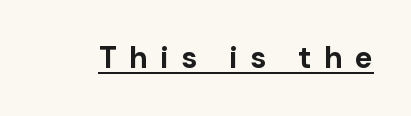
The image shows 30 px bold sans-serif type, upright; set unusually wide letter spacing (+0.42 em), underlined; low stroke contrast and a medium x-height.
